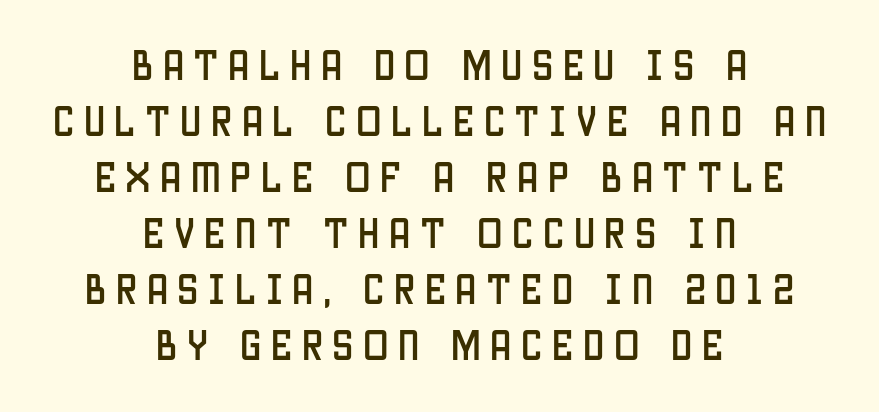
{"serif": "no", "italic": "no", "width": "condensed", "stroke_contrast": "low", "x_height": "large", "monospaced": "no", "underline": "no", "align": "center", "line_spacing": "normal", "line_spacing_ratio": 1.65, "letter_spacing": "wide", "letter_spacing_em": 0.28, "glyph_px": 34}
